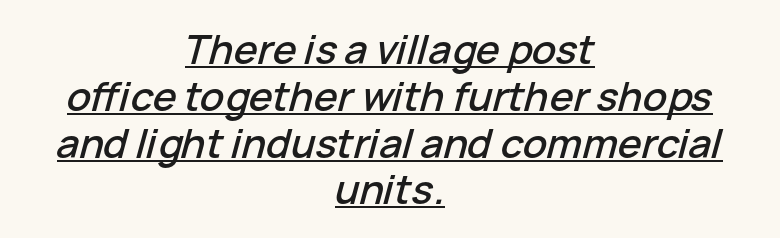
{"italic": "yes", "lean": "right", "slant_degrees": 15, "width": "normal", "stroke_contrast": "low", "x_height": "medium", "monospaced": "no", "underline": "yes", "align": "center", "line_spacing_ratio": 1.17, "letter_spacing": "normal", "letter_spacing_em": 0.0, "glyph_px": 40}
